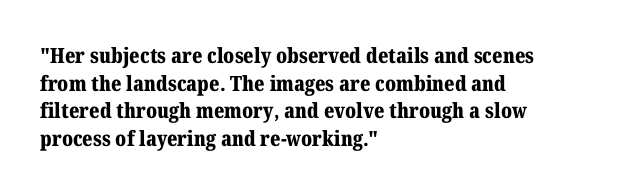
The image shows 21 px bold type, upright; set left-aligned, normal line spacing (1.31x), normal letter spacing, not underlined.
